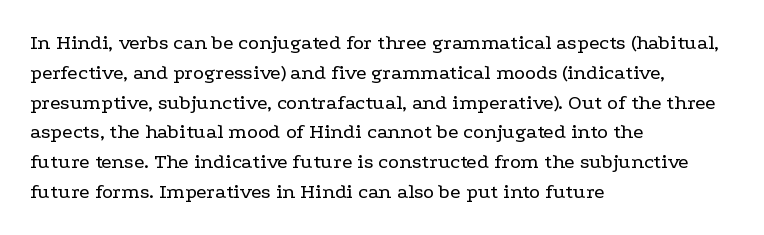
The image shows 21 px text type, upright; set left-aligned, normal line spacing (1.42x), normal letter spacing, not underlined.
